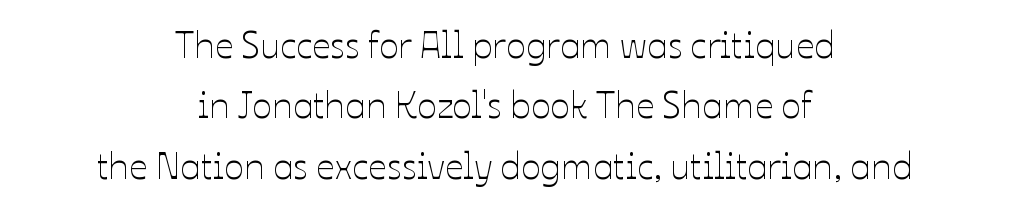
{"italic": "no", "bold": "no", "weight": "thin", "width": "normal", "stroke_contrast": "low", "x_height": "medium", "monospaced": "no", "underline": "no", "align": "center", "line_spacing": "normal", "line_spacing_ratio": 1.63, "letter_spacing": "normal", "letter_spacing_em": 0.0, "glyph_px": 37}
